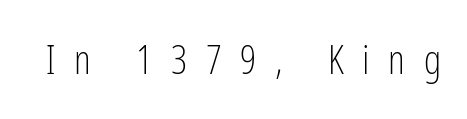
Ink coverage per letter is moderate at most. The passage shown has open, widely tracked lettering throughout. A roman cut, with each character standing at attention. The rendering uses natural spacing where letterforms have individual widths.
